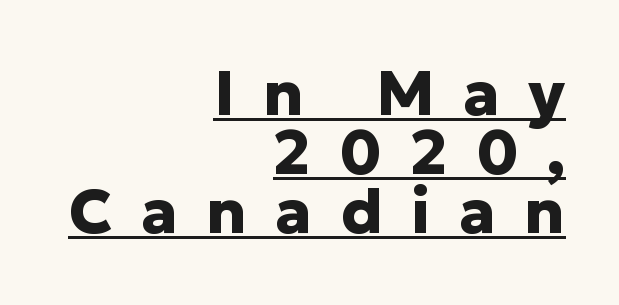
{"serif": "no", "italic": "no", "bold": "yes", "weight": "heavy", "width": "normal", "stroke_contrast": "low", "x_height": "medium", "monospaced": "no", "underline": "yes", "align": "right", "line_spacing": "tight", "line_spacing_ratio": 0.95, "letter_spacing": "wide", "letter_spacing_em": 0.46, "glyph_px": 62}
